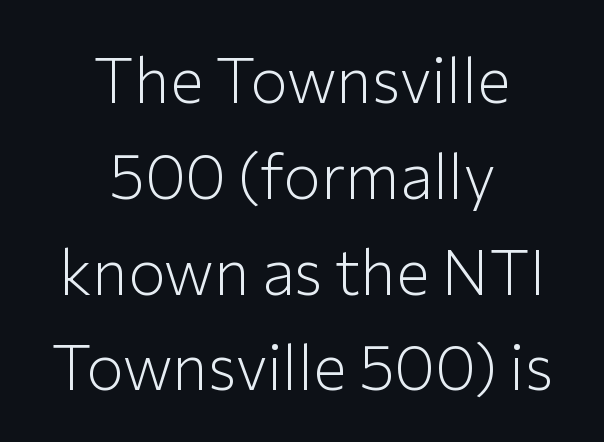
No italicization has been applied; the sample stays upright. Look at the tracking — it's just the regular setting, nothing added. Unlike a traditional serif, this face leaves its strokes unadorned. Here the designer chose a conventional face with non-uniform glyph widths. The passage shown is not bold in any degree.
